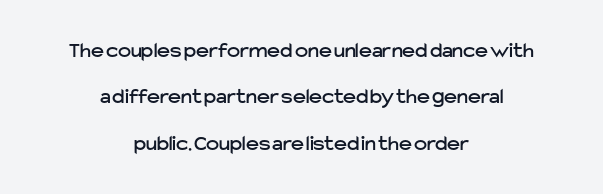
{"italic": "no", "underline": "no", "align": "center", "line_spacing": "loose", "line_spacing_ratio": 2.11, "letter_spacing": "normal", "letter_spacing_em": 0.0, "glyph_px": 22}
